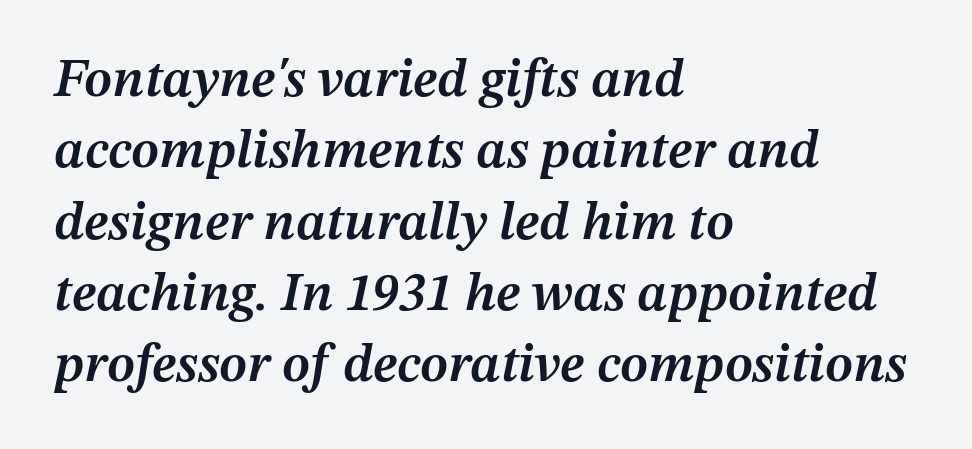
The image shows 54 px semibold type, italic (leaning right); set left-aligned, normal line spacing (1.32x), normal letter spacing, not underlined; medium stroke contrast and a medium x-height.
